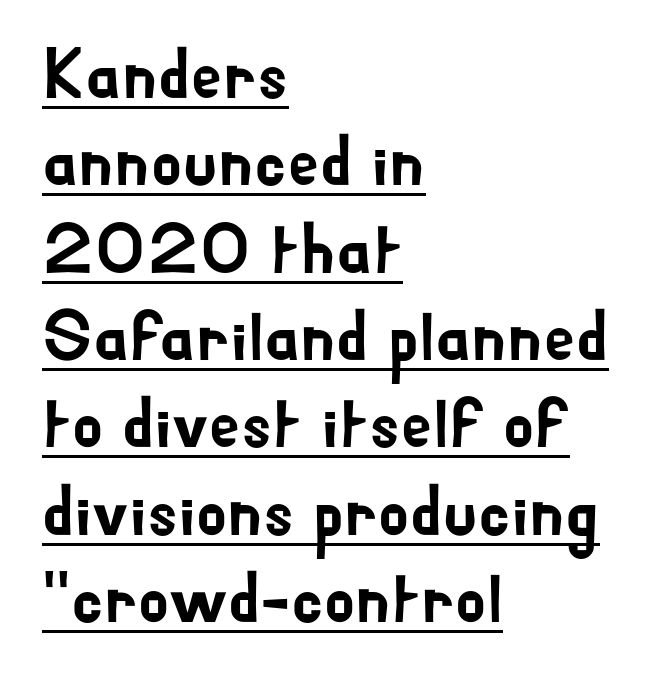
{"serif": "no", "italic": "no", "width": "normal", "stroke_contrast": "low", "x_height": "small", "monospaced": "no", "underline": "yes", "align": "left", "line_spacing_ratio": 1.23, "letter_spacing": "normal", "letter_spacing_em": 0.0, "glyph_px": 71}
